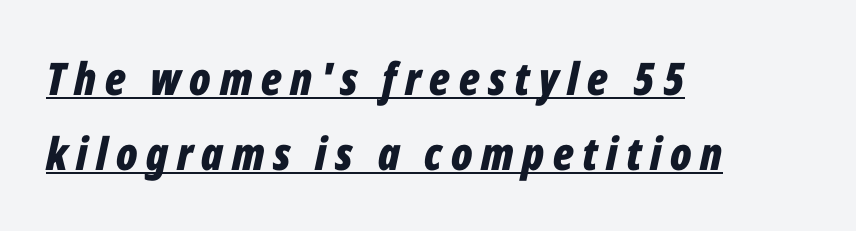
Q: Is the text bold? A: Yes.
Q: Is the text italic (slanted)? A: Yes, it leans right by about 12 degrees.
Q: Is the text underlined? A: Yes.
Q: How is the paragraph aligned? A: Left-aligned.
Q: Is the spacing between lines tight, normal or loose? A: Normal.
Q: Width (condensed, normal, or wide)? A: Condensed.
Q: Stroke contrast? A: Low.
Q: x-height? A: Medium.
Q: Monospaced? A: No.
